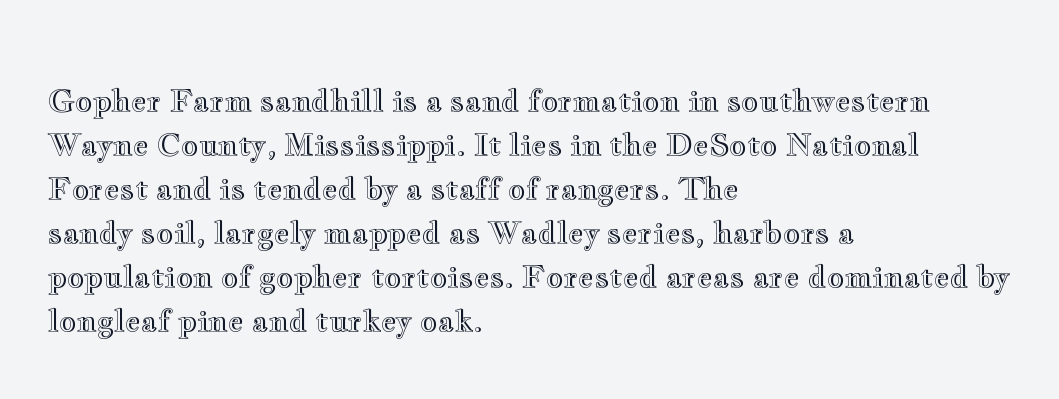
Q: Is the text italic (slanted)? A: No, it is upright.
Q: Is the text underlined? A: No.
Q: How is the paragraph aligned? A: Left-aligned.
Q: Is the spacing between letters normal or unusually wide? A: Normal.
Q: Is the spacing between lines tight, normal or loose? A: Normal.
Q: Width (condensed, normal, or wide)? A: Wide.
Q: x-height? A: Small.
Q: Monospaced? A: No.
